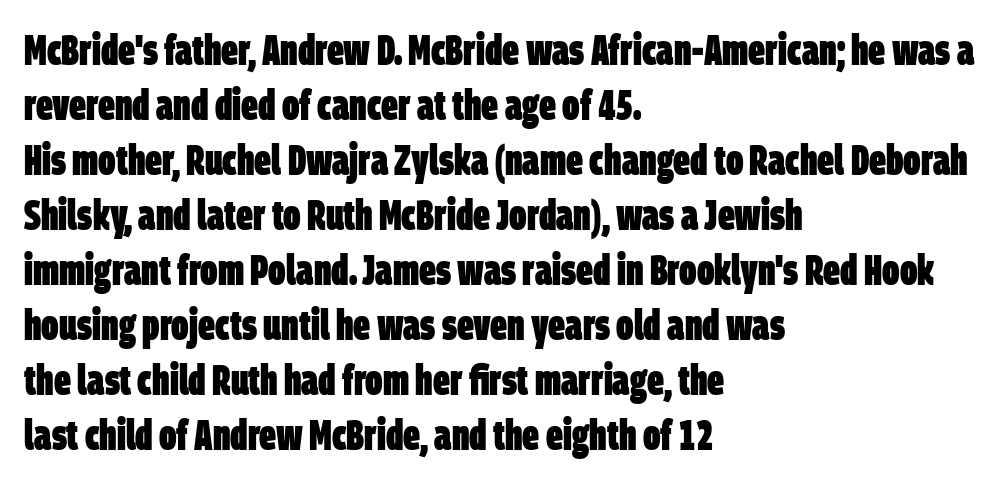
The vertical gap from one line to the next is medium. The rag falls on the right side of this text block. Check the space under the baseline: it is left empty. Proportional: the letters do not fall into vertical columns.
